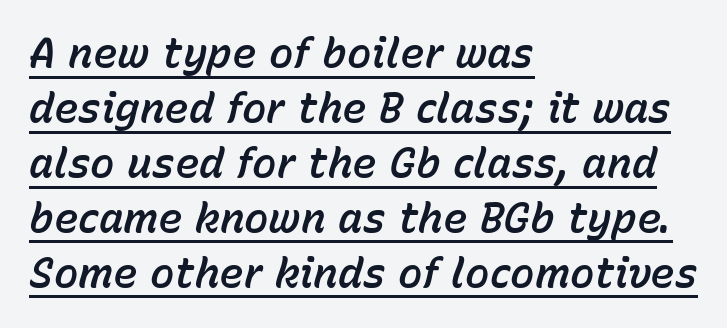
Q: Is the text italic (slanted)? A: Yes, it leans right by about 15 degrees.
Q: Is the text underlined? A: Yes.
Q: How is the paragraph aligned? A: Left-aligned.
Q: Is the spacing between letters normal or unusually wide? A: Normal.
Q: Is the spacing between lines tight, normal or loose? A: Normal.
Q: Width (condensed, normal, or wide)? A: Normal.
Q: Stroke contrast? A: Low.
Q: x-height? A: Medium.
Q: Monospaced? A: No.
